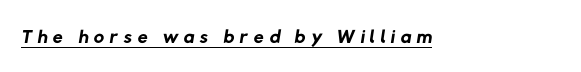
The image shows 29 px regular-weight sans-serif type; set underlined; low stroke contrast and a medium x-height.
